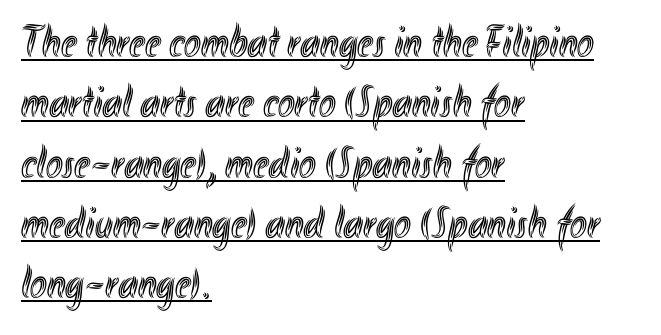
{"width": "condensed", "x_height": "small", "monospaced": "no", "underline": "yes", "align": "left", "line_spacing": "normal", "line_spacing_ratio": 1.34, "letter_spacing": "normal", "letter_spacing_em": 0.0, "glyph_px": 45}
